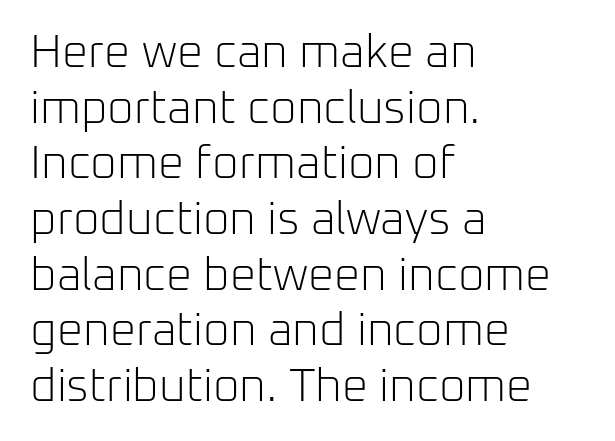
{"serif": "no", "italic": "no", "bold": "no", "weight": "light", "width": "normal", "stroke_contrast": "low", "x_height": "medium", "monospaced": "no", "underline": "no", "align": "left", "line_spacing_ratio": 1.21, "letter_spacing": "normal", "letter_spacing_em": 0.0, "glyph_px": 46}
